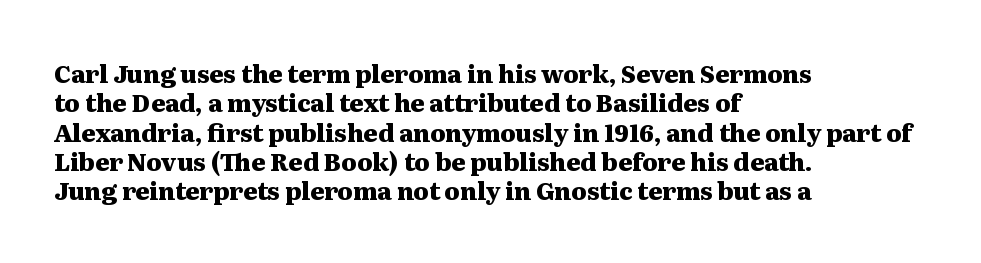
{"italic": "no", "bold": "yes", "underline": "no", "align": "left", "line_spacing_ratio": 1.22, "letter_spacing": "normal", "letter_spacing_em": 0.0, "glyph_px": 24}
